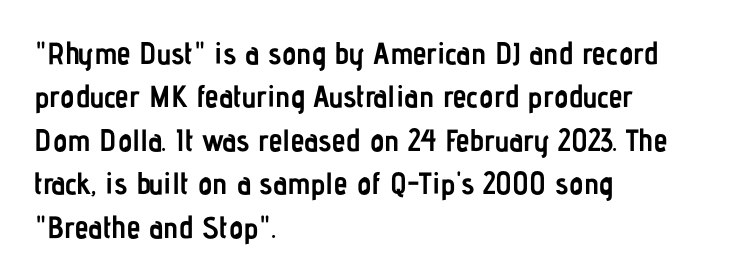
{"serif": "no", "italic": "no", "bold": "yes", "weight": "semibold", "width": "condensed", "stroke_contrast": "low", "x_height": "medium", "monospaced": "no", "underline": "no", "align": "left", "line_spacing": "normal", "line_spacing_ratio": 1.4, "letter_spacing": "normal", "letter_spacing_em": 0.0, "glyph_px": 31}
